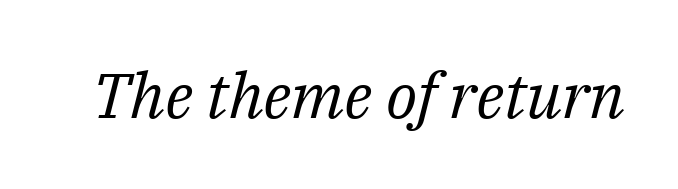
{"serif": "yes", "italic": "yes", "lean": "right", "slant_degrees": 14, "bold": "no", "weight": "regular", "width": "normal", "stroke_contrast": "medium", "x_height": "medium", "monospaced": "no", "underline": "no", "letter_spacing": "normal", "letter_spacing_em": 0.0, "glyph_px": 63}
